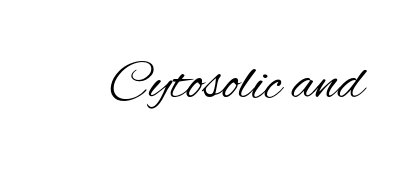
{"serif": "no", "bold": "no", "weight": "regular", "width": "condensed", "stroke_contrast": "medium", "x_height": "small", "monospaced": "no", "underline": "no", "letter_spacing": "normal", "letter_spacing_em": 0.0, "glyph_px": 56}
